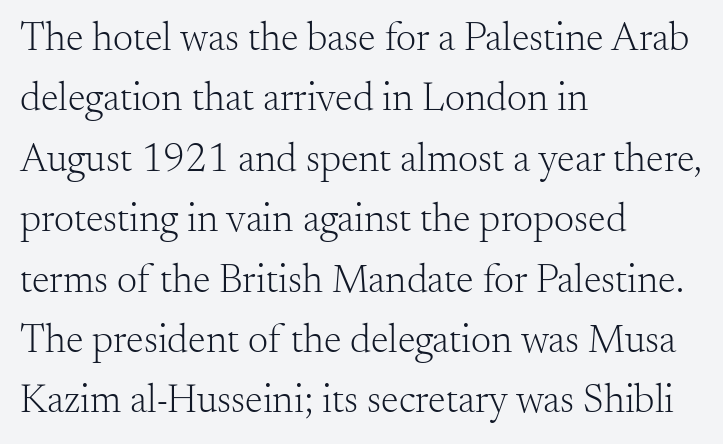
The image shows 40 px light serif type, upright; set left-aligned, normal line spacing (1.51x), normal letter spacing, not underlined; medium stroke contrast and a small x-height.
